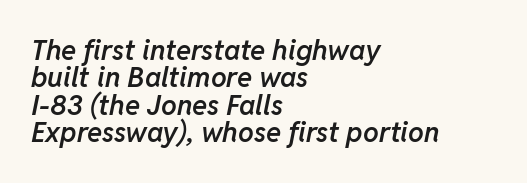
The image shows 28 px semibold type, italic (leaning right); set left-aligned, tight line spacing (0.98x), normal letter spacing, not underlined; low stroke contrast and a medium x-height.
